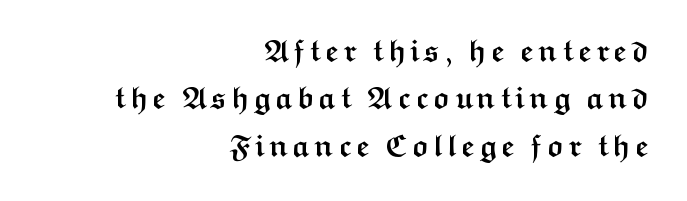
Q: Is the text bold? A: Yes.
Q: Is the text italic (slanted)? A: No, it is upright.
Q: Is the typeface a serif or a sans-serif typeface? A: Sans-serif.
Q: Is the text underlined? A: No.
Q: How is the paragraph aligned? A: Right-aligned.
Q: Is the spacing between lines tight, normal or loose? A: Normal.
Q: Width (condensed, normal, or wide)? A: Wide.
Q: Stroke contrast? A: Medium.
Q: x-height? A: Medium.
Q: Monospaced? A: No.
